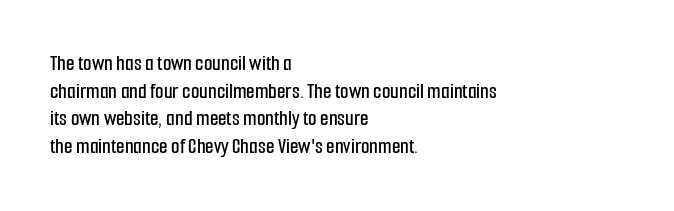
Q: Is the text italic (slanted)? A: No, it is upright.
Q: Is the text underlined? A: No.
Q: How is the paragraph aligned? A: Left-aligned.
Q: Is the spacing between letters normal or unusually wide? A: Normal.
Q: Is the spacing between lines tight, normal or loose? A: Normal.
